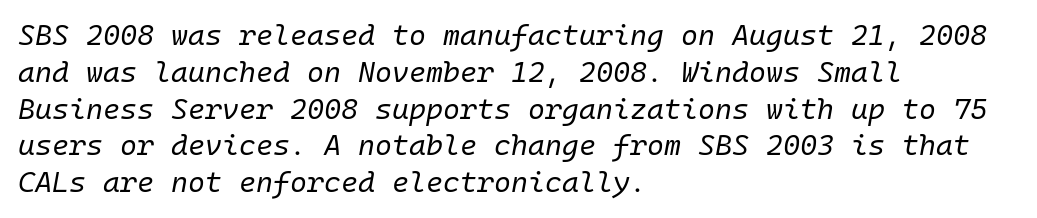
The image shows 29 px regular-weight type, italic (leaning right), monospaced; set left-aligned, normal line spacing (1.27x), normal letter spacing, not underlined; low stroke contrast and a medium x-height.
